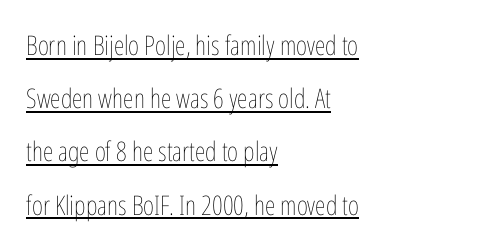
The lettering holds an erect, upright posture throughout. Letter spacing: default. Counters stay open thanks to moderate or lighter strokes. A student would call this left alignment; a typographer would say flush left, rag right. Notice how a bar underscores the lettering throughout.
